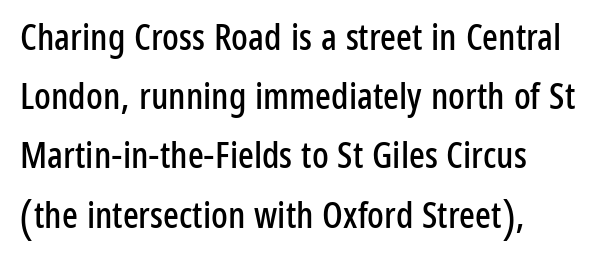
{"serif": "no", "italic": "no", "width": "condensed", "stroke_contrast": "low", "x_height": "medium", "monospaced": "no", "underline": "no", "line_spacing": "normal", "line_spacing_ratio": 1.6, "letter_spacing": "normal", "letter_spacing_em": 0.0, "glyph_px": 37}
